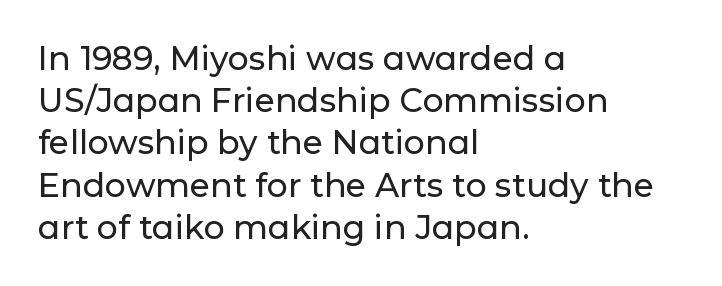
{"serif": "no", "italic": "no", "width": "normal", "stroke_contrast": "low", "x_height": "medium", "monospaced": "no", "underline": "no", "align": "left", "line_spacing": "normal", "line_spacing_ratio": 1.28, "letter_spacing": "normal", "letter_spacing_em": 0.0, "glyph_px": 33}
